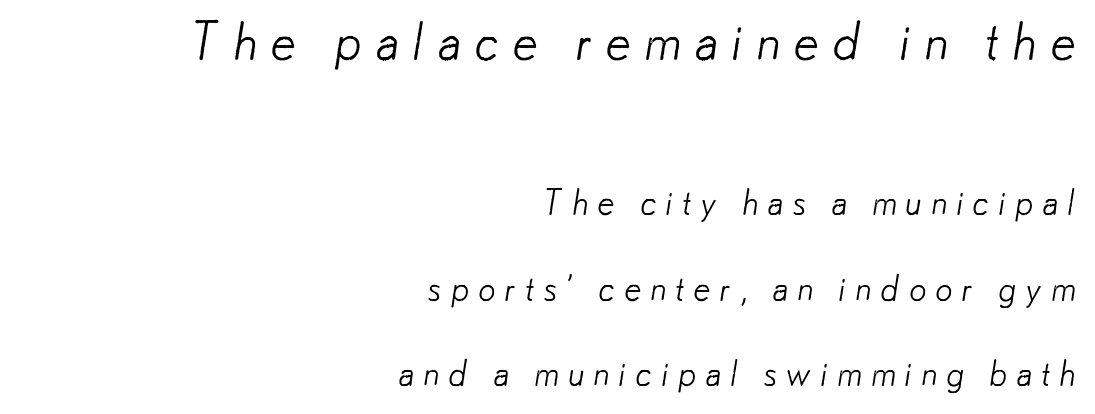
{"serif": "no", "bold": "no", "weight": "light", "width": "normal", "stroke_contrast": "low", "x_height": "small", "monospaced": "no", "underline": "no", "align": "right", "line_spacing": "loose", "line_spacing_ratio": 2.44, "letter_spacing": "wide", "letter_spacing_em": 0.24, "larger_block": "first", "size_ratio": 1.49, "glyph_px": 52}
